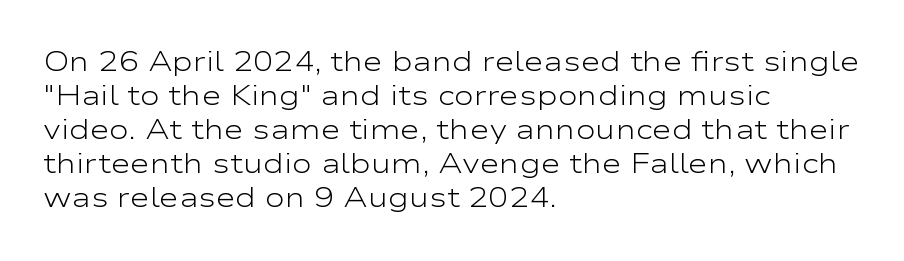
Vertically, the passage feels balanced, rows spaced as you'd expect. The strip under each line holds only bare page. Weight: in the light-to-regular range. Glyph-to-glyph distance matches everyday printed text.
